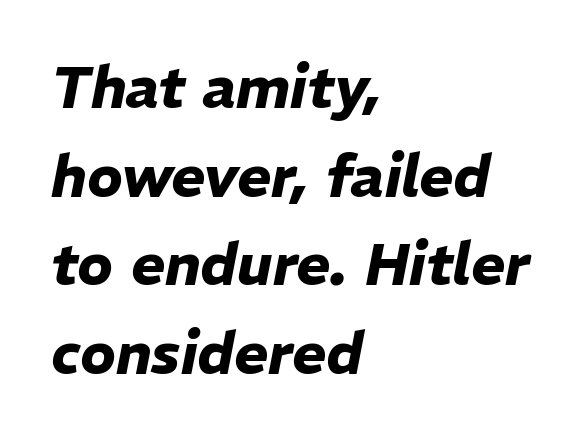
Q: Is the text bold? A: Yes.
Q: Is the text italic (slanted)? A: Yes, it leans right by about 11 degrees.
Q: Is the text underlined? A: No.
Q: How is the paragraph aligned? A: Left-aligned.
Q: Is the spacing between letters normal or unusually wide? A: Normal.
Q: Is the spacing between lines tight, normal or loose? A: Normal.
Q: Width (condensed, normal, or wide)? A: Normal.
Q: Stroke contrast? A: Low.
Q: x-height? A: Medium.
Q: Monospaced? A: No.
